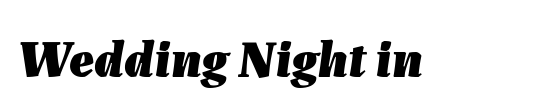
Q: Is the text bold? A: Yes.
Q: Is the text italic (slanted)? A: Yes, it leans right by about 7 degrees.
Q: Is the text underlined? A: No.
Q: Is the spacing between letters normal or unusually wide? A: Normal.
Q: Width (condensed, normal, or wide)? A: Normal.
Q: Stroke contrast? A: Low.
Q: x-height? A: Medium.
Q: Monospaced? A: No.
